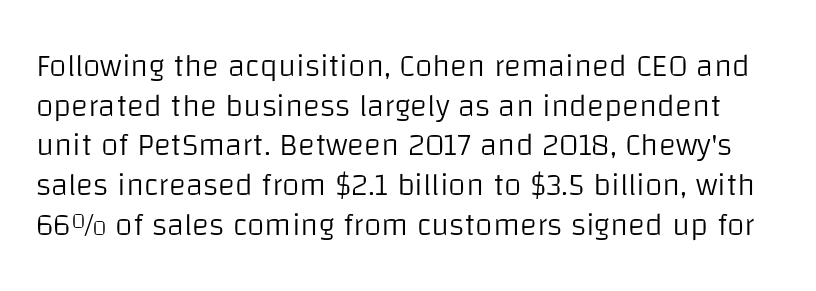
The image shows 32 px light sans-serif type, upright; set line spacing 1.24x, normal letter spacing, not underlined; low stroke contrast and a large x-height.
